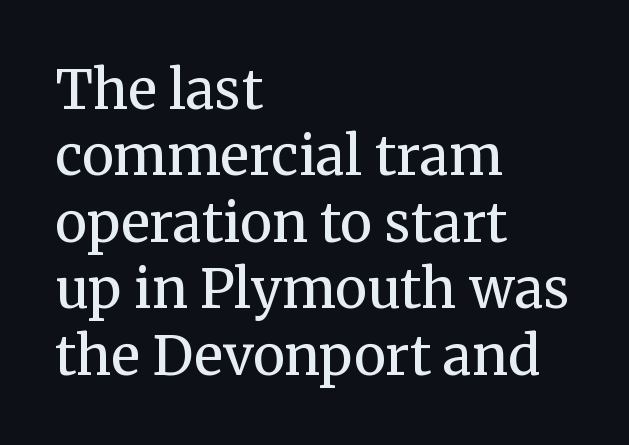
These glyphs show unthickened strokes, regular width or finer. This rendering uses left alignment, leaving the right contour irregular. This rendering leaves character spacing at its baseline value. Each letter keeps its own natural width here, so spacing adapts to shape. Typographically, this falls in the serif category.
